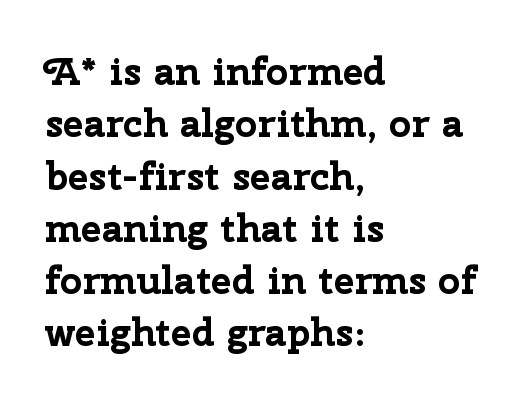
Q: Is the text bold? A: Yes.
Q: Is the text italic (slanted)? A: No, it is upright.
Q: Is the typeface a serif or a sans-serif typeface? A: Sans-serif.
Q: Is the text underlined? A: No.
Q: How is the paragraph aligned? A: Left-aligned.
Q: Is the spacing between letters normal or unusually wide? A: Normal.
Q: Is the spacing between lines tight, normal or loose? A: Normal.
Q: Width (condensed, normal, or wide)? A: Normal.
Q: Stroke contrast? A: Low.
Q: x-height? A: Medium.
Q: Monospaced? A: No.
